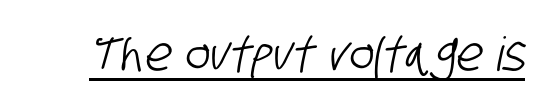
I'd call this a sans setting — the letters go barefoot. The letters advance in unequal steps, a hallmark of proportional type. This is underlined copy, the kind a proofreader might mark for attention. Caption: standard tracking, unaltered.
